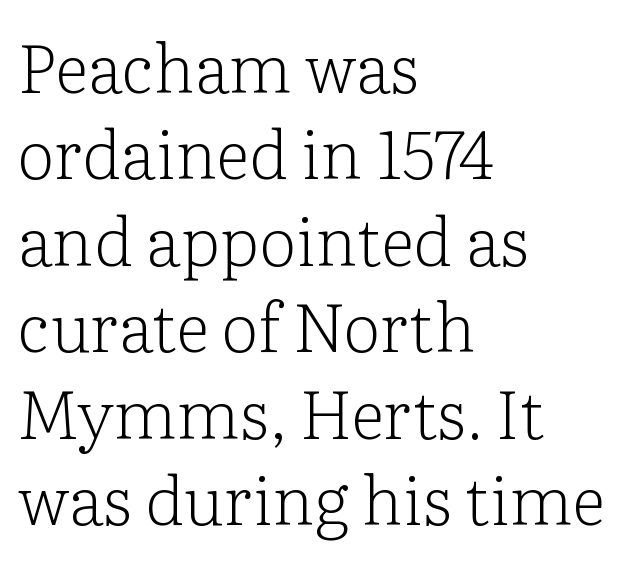
Q: Is the text bold? A: No.
Q: Is the text italic (slanted)? A: No, it is upright.
Q: Is the typeface a serif or a sans-serif typeface? A: Serif.
Q: Is the text underlined? A: No.
Q: How is the paragraph aligned? A: Left-aligned.
Q: Is the spacing between letters normal or unusually wide? A: Normal.
Q: Is the spacing between lines tight, normal or loose? A: Normal.
Q: Width (condensed, normal, or wide)? A: Normal.
Q: Stroke contrast? A: Low.
Q: x-height? A: Medium.
Q: Monospaced? A: No.
